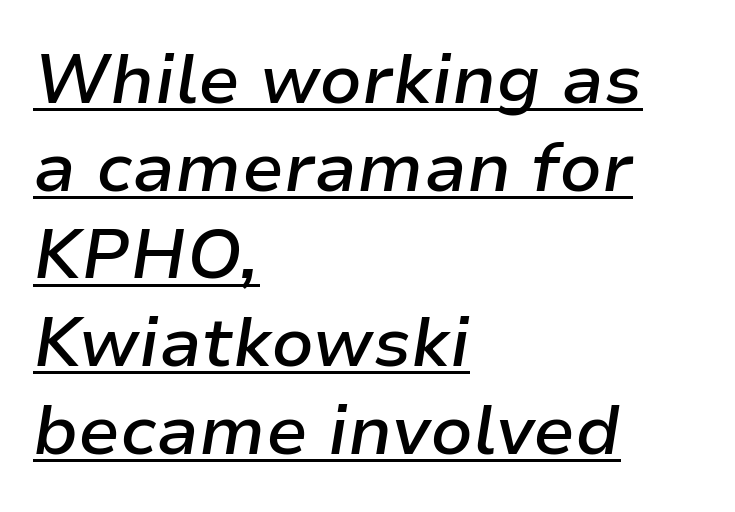
The image shows 69 px semibold type, italic (leaning right); set left-aligned, normal line spacing (1.27x), normal letter spacing, underlined; low stroke contrast and a medium x-height.
